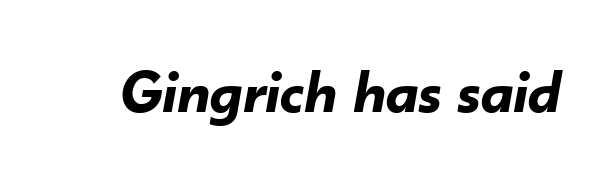
The image shows 62 px bold type, italic (leaning right); set normal letter spacing, not underlined; low stroke contrast and a small x-height.
